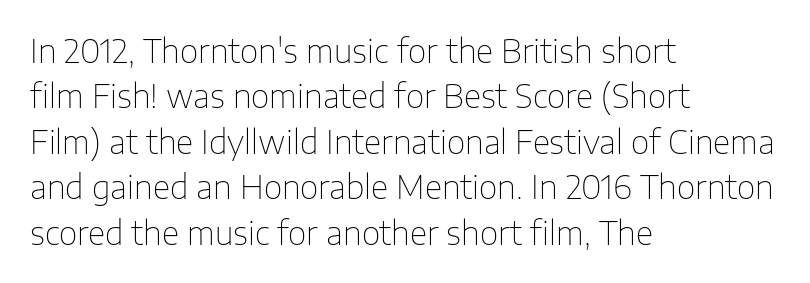
The image shows 32 px thin sans-serif type, upright; set left-aligned, normal line spacing (1.42x), normal letter spacing, not underlined; low stroke contrast and a medium x-height.
